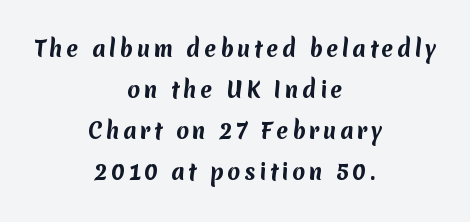
Bold? Absolutely — the strokes are thick and heavy. The baseline area is clear. Is the block centered? Yes — each line is placed symmetrically about the middle. Compared with typical paragraphs, the rows here are farther apart.
